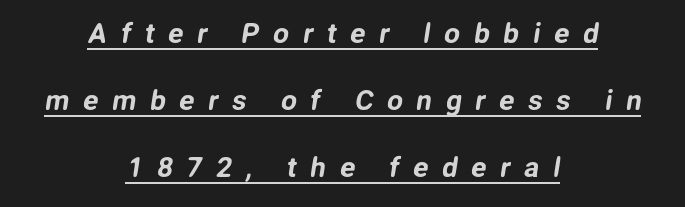
Q: Is the typeface a serif or a sans-serif typeface? A: Sans-serif.
Q: Is the text underlined? A: Yes.
Q: How is the paragraph aligned? A: Centered.
Q: Is the spacing between letters normal or unusually wide? A: Unusually wide.
Q: Is the spacing between lines tight, normal or loose? A: Loose.
Q: Width (condensed, normal, or wide)? A: Normal.
Q: Stroke contrast? A: Low.
Q: x-height? A: Medium.
Q: Monospaced? A: No.
